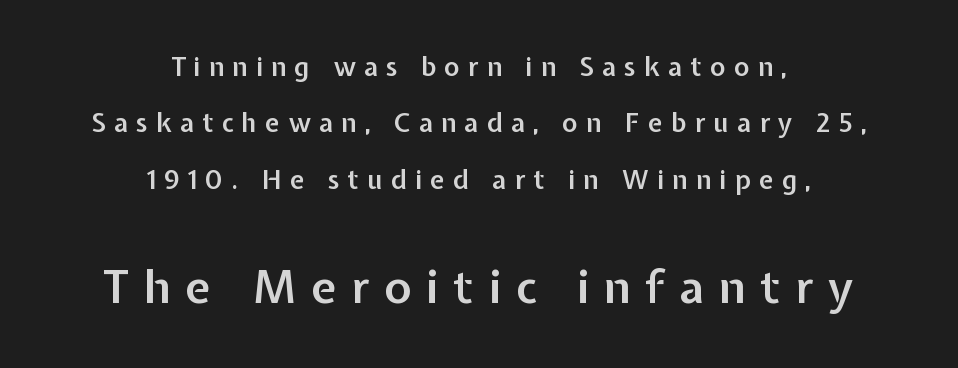
The image shows 46 px semibold sans-serif type, upright; set centered, loose line spacing (2.17x), unusually wide letter spacing (+0.32 em), not underlined; the second (bottom) block is 1.77x larger; low stroke contrast and a medium x-height.
